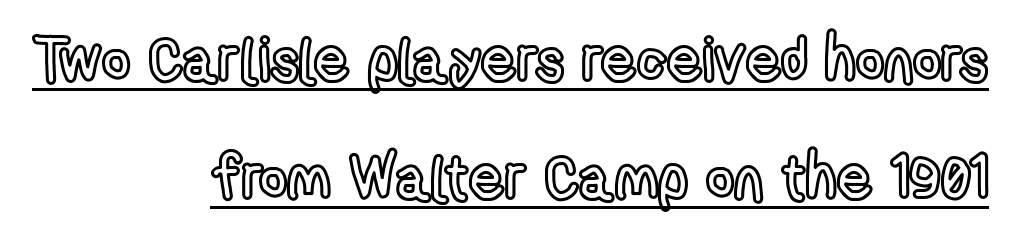
Q: Is the text italic (slanted)? A: No, it is upright.
Q: Is the text underlined? A: Yes.
Q: How is the paragraph aligned? A: Right-aligned.
Q: Is the spacing between letters normal or unusually wide? A: Normal.
Q: Is the spacing between lines tight, normal or loose? A: Loose.
Q: Width (condensed, normal, or wide)? A: Condensed.
Q: x-height? A: Medium.
Q: Monospaced? A: No.
